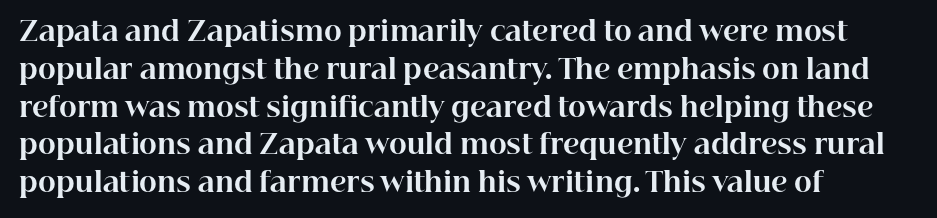
{"italic": "no", "bold": "yes", "underline": "no", "align": "left", "line_spacing": "normal", "line_spacing_ratio": 1.4, "letter_spacing": "normal", "letter_spacing_em": 0.0, "glyph_px": 27}
